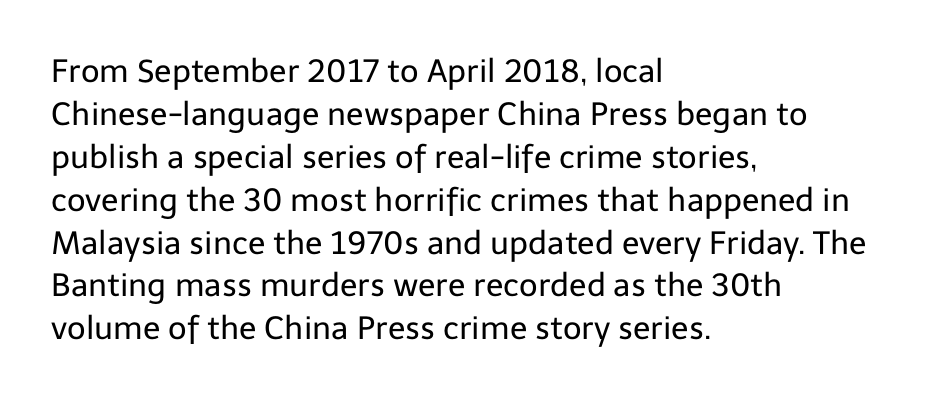
{"serif": "no", "italic": "no", "bold": "no", "weight": "regular", "width": "normal", "stroke_contrast": "low", "x_height": "medium", "monospaced": "no", "underline": "no", "align": "left", "line_spacing": "normal", "line_spacing_ratio": 1.34, "letter_spacing": "normal", "letter_spacing_em": 0.0, "glyph_px": 32}
